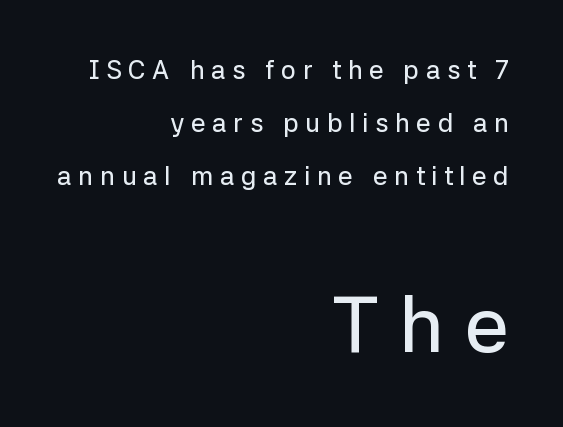
The image shows 79 px sans-serif type, upright; set right-aligned, loose line spacing (2.04x), unusually wide letter spacing (+0.26 em), not underlined; the second (bottom) block is 3.04x larger; low stroke contrast and a medium x-height.
